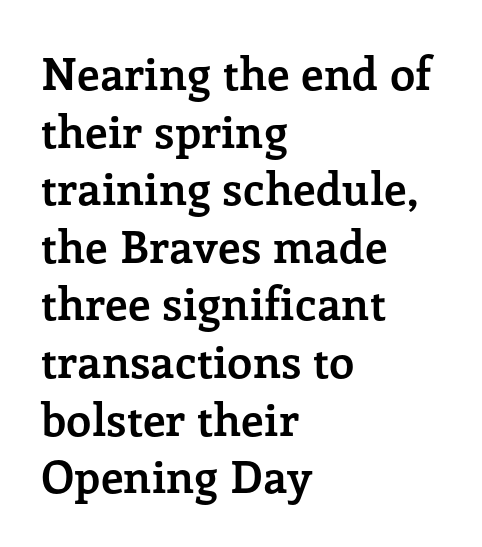
{"serif": "yes", "italic": "no", "bold": "yes", "weight": "semibold", "width": "normal", "stroke_contrast": "low", "x_height": "medium", "monospaced": "no", "underline": "no", "align": "left", "line_spacing": "normal", "line_spacing_ratio": 1.28, "letter_spacing": "normal", "letter_spacing_em": 0.0, "glyph_px": 45}
